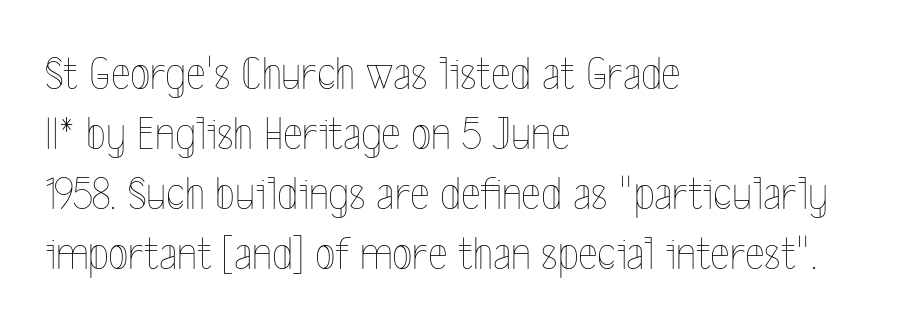
{"italic": "no", "bold": "no", "weight": "thin", "width": "condensed", "x_height": "medium", "monospaced": "no", "underline": "no", "align": "left", "line_spacing": "normal", "line_spacing_ratio": 1.28, "letter_spacing": "normal", "letter_spacing_em": 0.0, "glyph_px": 47}
